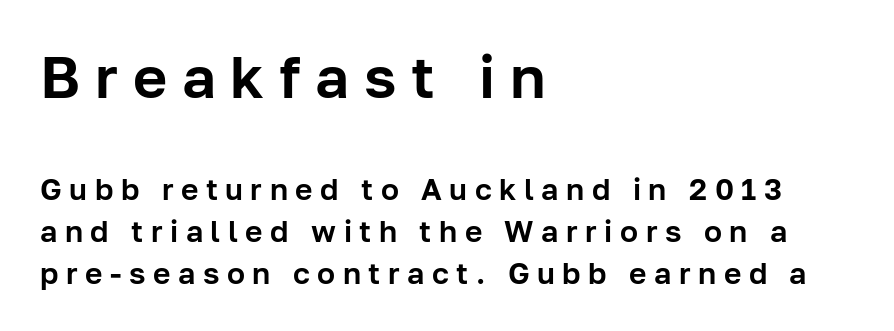
The image shows 59 px sans-serif type, upright; set left-aligned, normal line spacing (1.4x), unusually wide letter spacing (+0.25 em), not underlined; the first (top) block is 1.97x larger; low stroke contrast and a medium x-height.
